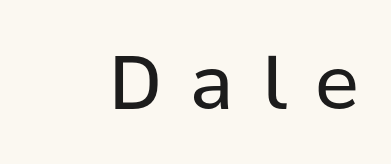
Q: Is the text bold? A: No.
Q: Is the text italic (slanted)? A: No, it is upright.
Q: Is the typeface a serif or a sans-serif typeface? A: Sans-serif.
Q: Is the text underlined? A: No.
Q: Is the spacing between letters normal or unusually wide? A: Unusually wide.
Q: Width (condensed, normal, or wide)? A: Normal.
Q: Stroke contrast? A: Low.
Q: x-height? A: Medium.
Q: Monospaced? A: No.
